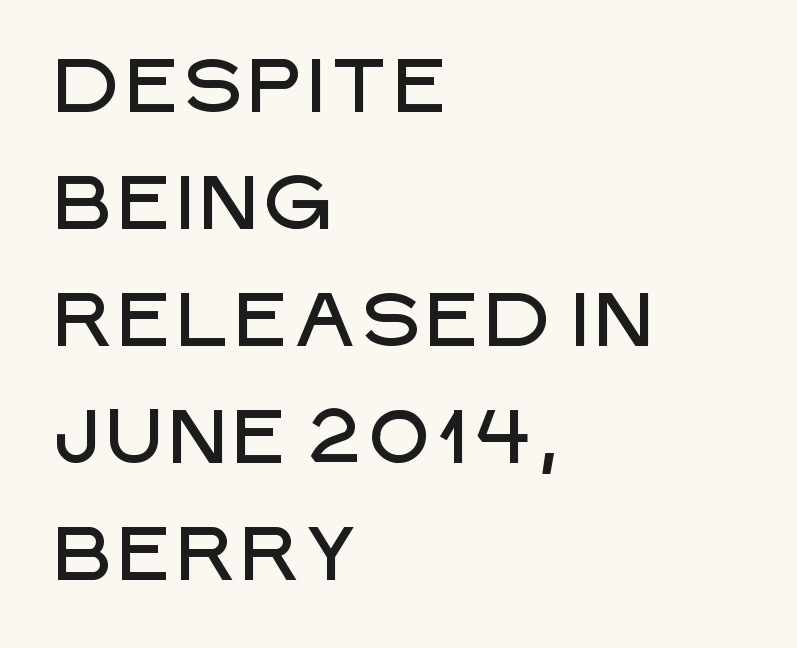
When letters stand straight like this, we call the style roman or upright. The face used here is proportionally spaced, like ordinary book or web type. Tracking here is standard; glyphs follow each other at the usual distance. The designer went with a sans here, leaving each stem footless. Alignment: flush left. The vertical gap from one line to the next is medium.
